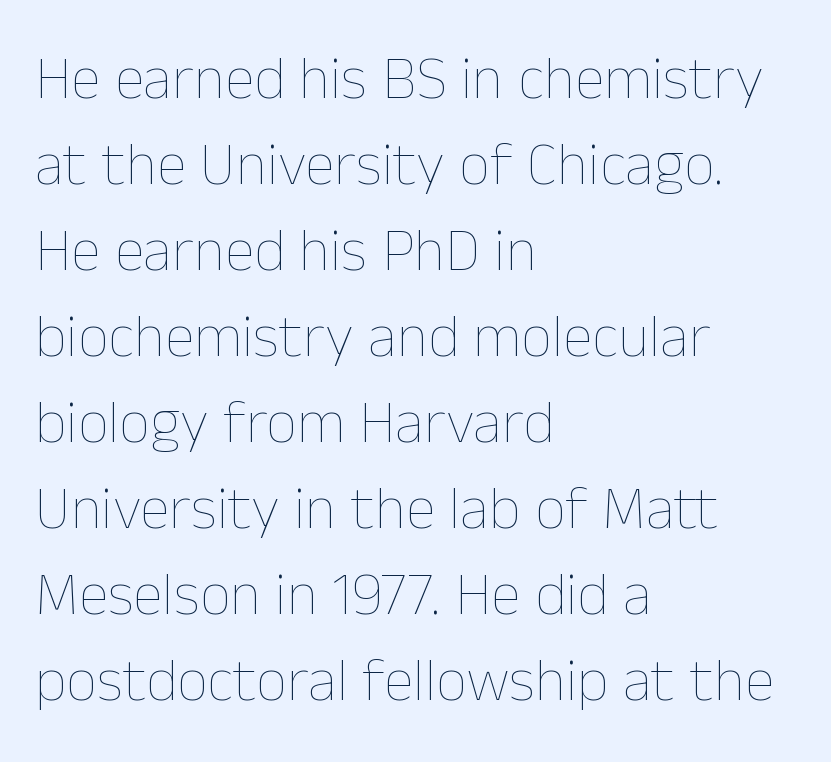
The image shows 61 px thin type, upright; set left-aligned, normal line spacing (1.41x), normal letter spacing, not underlined; low stroke contrast and a medium x-height.
